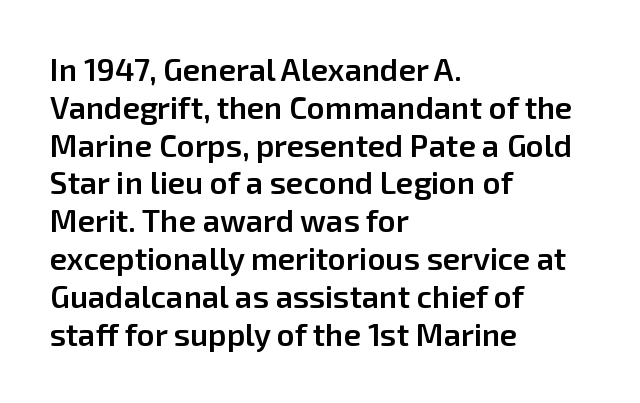
{"serif": "no", "italic": "no", "bold": "semi", "weight": "semibold", "width": "normal", "stroke_contrast": "low", "x_height": "medium", "monospaced": "no", "underline": "no", "align": "left", "line_spacing_ratio": 1.22, "letter_spacing": "normal", "letter_spacing_em": 0.0, "glyph_px": 31}
